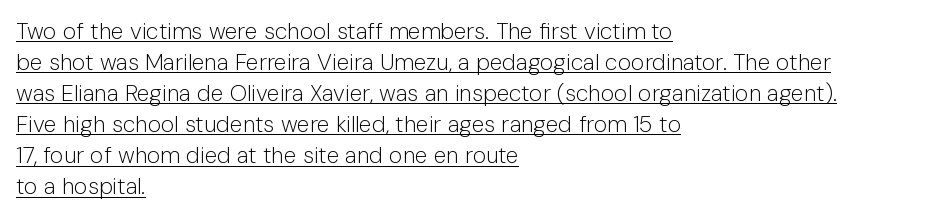
{"italic": "no", "bold": "no", "underline": "yes", "align": "left", "line_spacing": "normal", "line_spacing_ratio": 1.35, "letter_spacing": "normal", "letter_spacing_em": 0.0, "glyph_px": 23}
